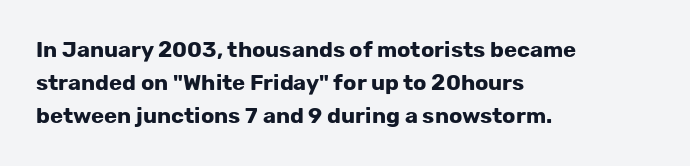
Leading matches the norm, producing a regular column. The area under the type is left untouched. Does extra space separate the letters? No, they use regular spacing. These lines were composed using upright roman letters.
